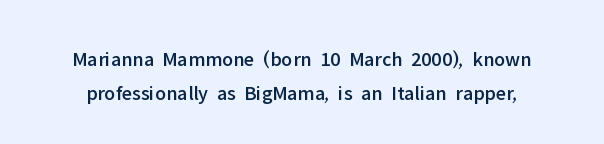
The image shows 21 px text type, upright; set normal line spacing (1.63x), normal letter spacing, not underlined.
